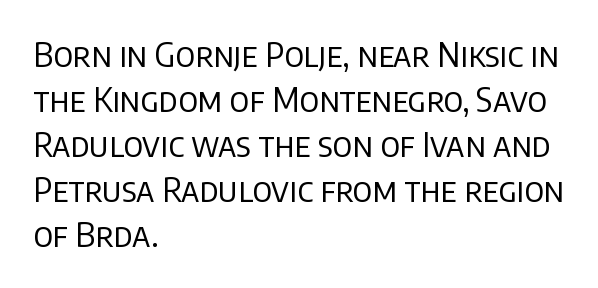
The letters advance in unequal steps, a hallmark of proportional type. Alignment: flush left. Is the type heavy? It reads as light-to-regular instead. Every character sits straight up, as roman type does. Vertically, the passage feels balanced, rows spaced as you'd expect. Each letter's strokes conclude bluntly, with no projecting serifs.
